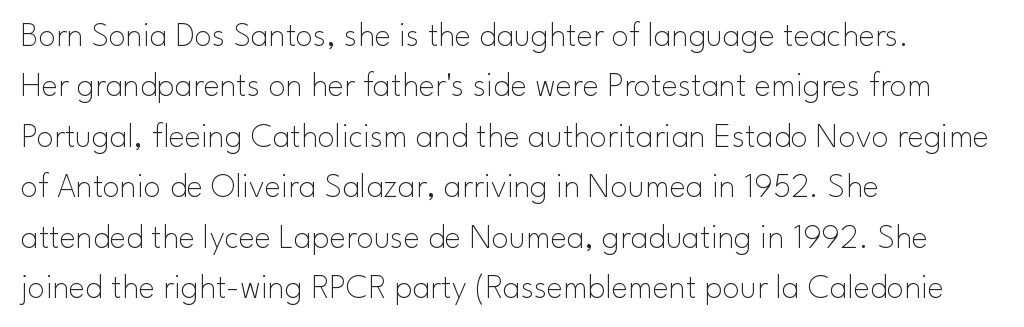
Q: Is the text bold? A: No.
Q: Is the text italic (slanted)? A: No, it is upright.
Q: Is the typeface a serif or a sans-serif typeface? A: Sans-serif.
Q: Is the text underlined? A: No.
Q: How is the paragraph aligned? A: Left-aligned.
Q: Is the spacing between letters normal or unusually wide? A: Normal.
Q: Is the spacing between lines tight, normal or loose? A: Normal.
Q: Width (condensed, normal, or wide)? A: Normal.
Q: Stroke contrast? A: Low.
Q: x-height? A: Small.
Q: Monospaced? A: No.
